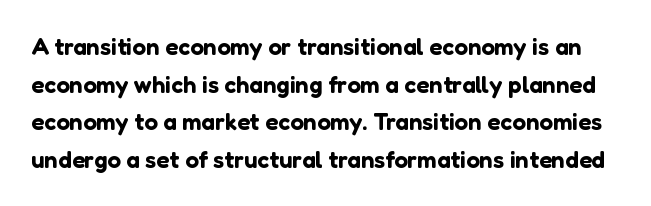
The image shows 24 px text type, upright; set normal line spacing (1.57x), normal letter spacing, not underlined.
